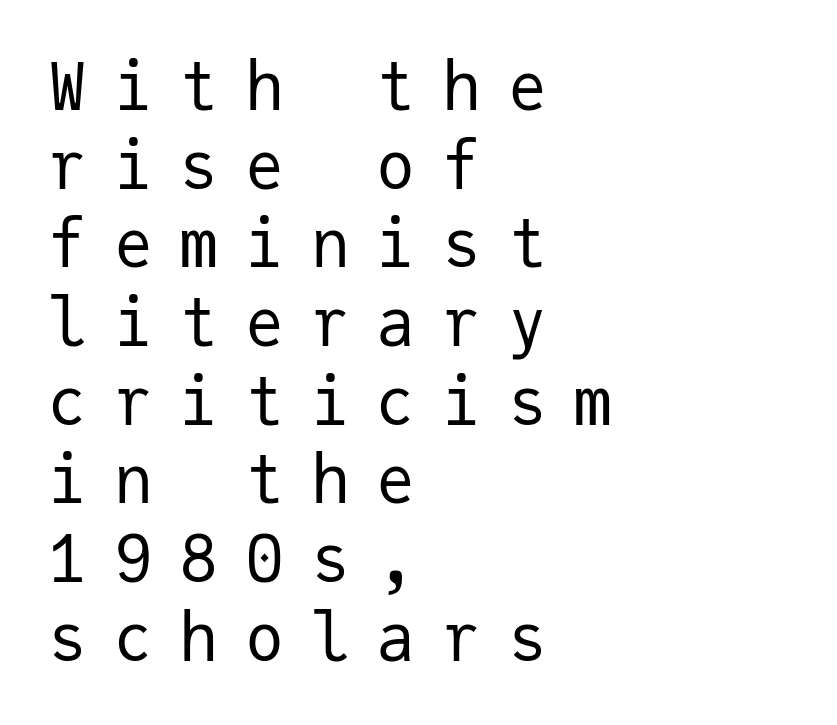
The image shows 65 px regular-weight sans-serif type, upright, monospaced; set left-aligned, line spacing 1.21x, unusually wide letter spacing (+0.41 em), not underlined; low stroke contrast and a medium x-height.
